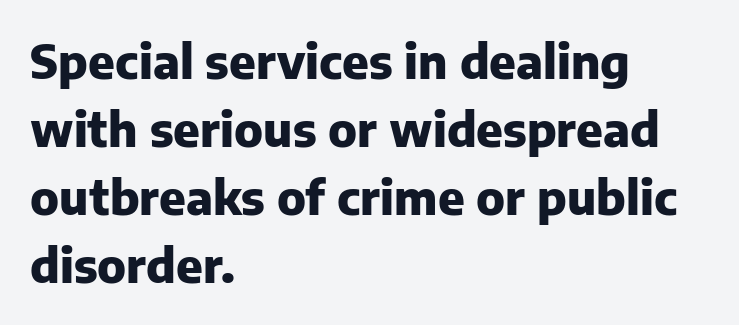
{"serif": "no", "italic": "no", "bold": "yes", "weight": "heavy", "width": "normal", "stroke_contrast": "low", "x_height": "medium", "monospaced": "no", "underline": "no", "align": "left", "line_spacing": "normal", "line_spacing_ratio": 1.45, "letter_spacing": "normal", "letter_spacing_em": 0.0, "glyph_px": 47}
